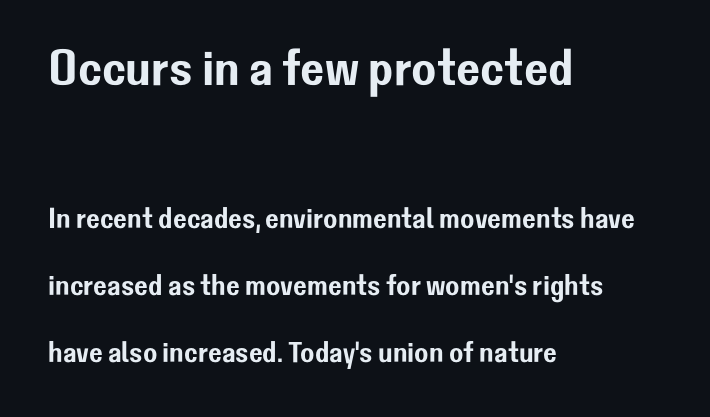
Q: Is the text italic (slanted)? A: No, it is upright.
Q: Is the typeface a serif or a sans-serif typeface? A: Sans-serif.
Q: Is the text underlined? A: No.
Q: How is the paragraph aligned? A: Left-aligned.
Q: Is the spacing between letters normal or unusually wide? A: Normal.
Q: Is the spacing between lines tight, normal or loose? A: Loose.
Q: Which block of text is set in a larger size, the first (top) or the second (bottom)? A: The first (top) one.
Q: Width (condensed, normal, or wide)? A: Normal.
Q: Stroke contrast? A: Low.
Q: x-height? A: Medium.
Q: Monospaced? A: No.
